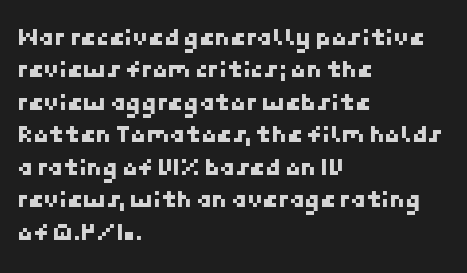
Q: Is the text underlined? A: No.
Q: How is the paragraph aligned? A: Left-aligned.
Q: Is the spacing between letters normal or unusually wide? A: Normal.
Q: Is the spacing between lines tight, normal or loose? A: Normal.
